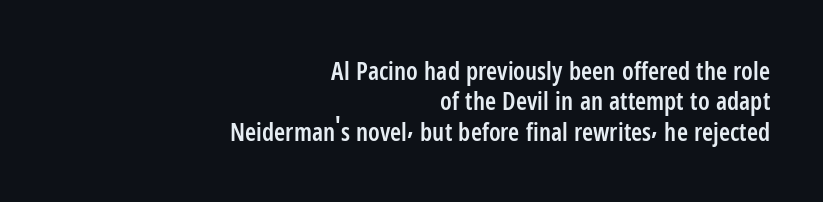
Q: Is the text bold? A: Semi-bold.
Q: Is the text italic (slanted)? A: No, it is upright.
Q: Is the text underlined? A: No.
Q: How is the paragraph aligned? A: Right-aligned.
Q: Is the spacing between letters normal or unusually wide? A: Normal.
